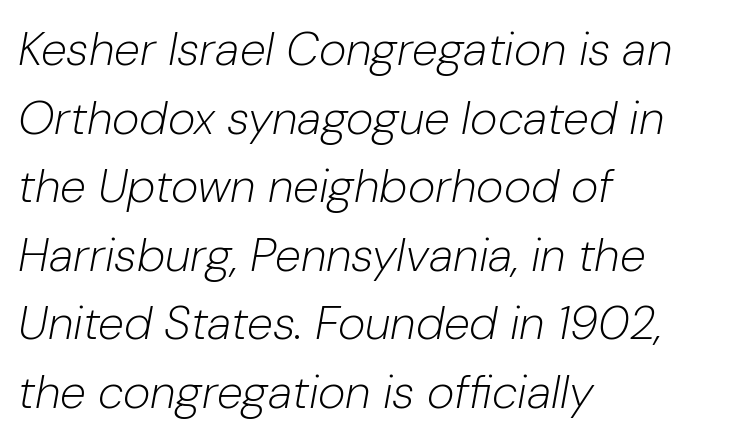
{"italic": "yes", "lean": "right", "slant_degrees": 10, "bold": "no", "weight": "light", "width": "normal", "stroke_contrast": "low", "x_height": "medium", "monospaced": "no", "underline": "no", "align": "left", "line_spacing": "normal", "line_spacing_ratio": 1.46, "letter_spacing": "normal", "letter_spacing_em": 0.0, "glyph_px": 47}
